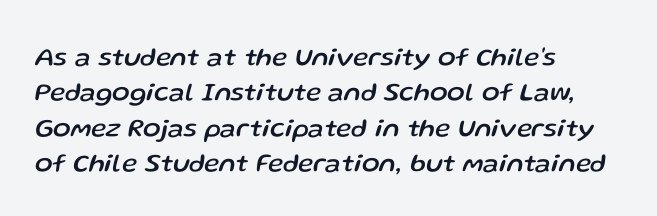
The image shows 26 px text type, italic (leaning right); set left-aligned, normal line spacing (1.36x), normal letter spacing, not underlined.
